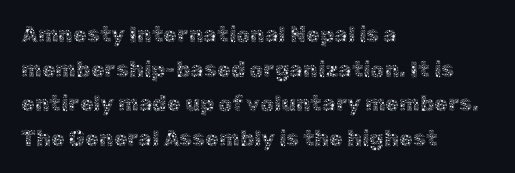
Which margin do the lines hug? The left one — the right edge is uneven. This is roman type, the default non-slanted kind. Summary of vertical rhythm: regular, with standard interline spacing. These glyphs show unthickened strokes, regular width or finer. The rendering keeps characters at their native spacing. The gap between lines stays unmarked.
